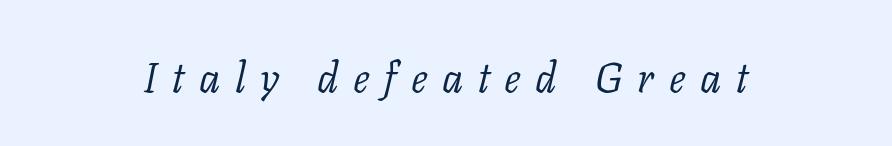
Q: Is the text bold? A: No.
Q: Is the text italic (slanted)? A: Yes, it leans right by about 11 degrees.
Q: Is the typeface a serif or a sans-serif typeface? A: Serif.
Q: Is the text underlined? A: No.
Q: How is the paragraph aligned? A: Centered.
Q: Is the spacing between letters normal or unusually wide? A: Unusually wide.
Q: Width (condensed, normal, or wide)? A: Normal.
Q: Stroke contrast? A: Low.
Q: x-height? A: Medium.
Q: Monospaced? A: No.
